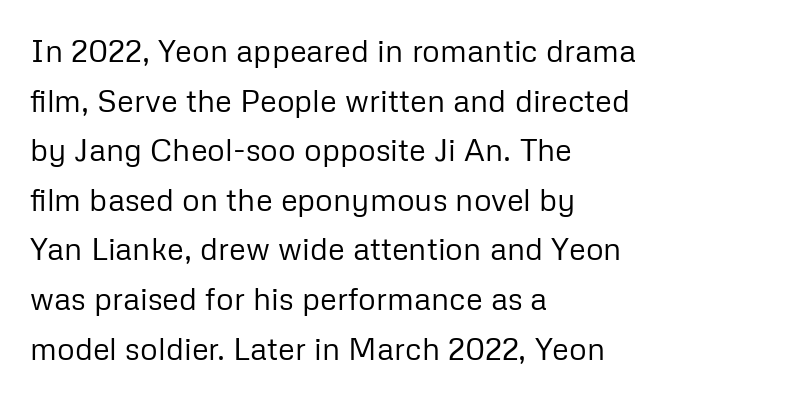
This is sans-serif lettering, the kind often seen on screens and signage. The letters advance in unequal steps, a hallmark of proportional type. Honestly, there is no underline to notice here at all. The space between consecutive lines is moderate.
